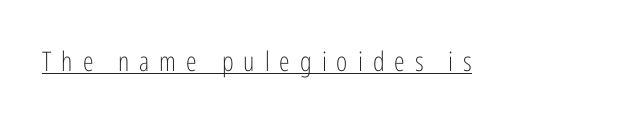
{"italic": "no", "bold": "no", "underline": "yes", "letter_spacing": "wide", "letter_spacing_em": 0.37, "glyph_px": 27}
